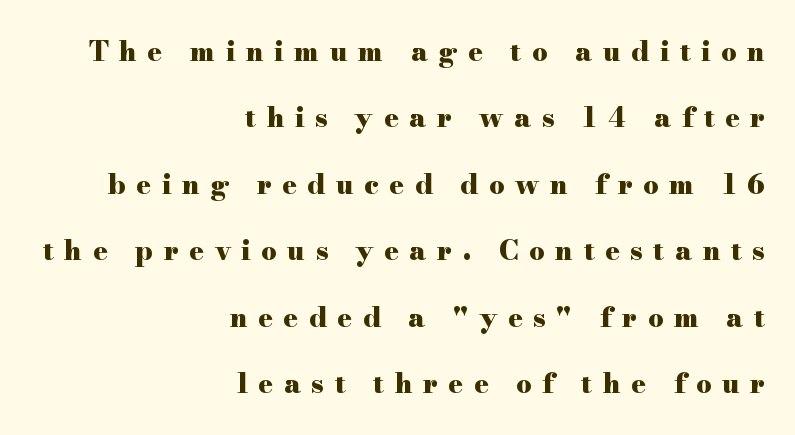
Q: Is the text bold? A: Yes.
Q: Is the text italic (slanted)? A: No, it is upright.
Q: Is the text underlined? A: No.
Q: How is the paragraph aligned? A: Right-aligned.
Q: Is the spacing between letters normal or unusually wide? A: Unusually wide.
Q: Is the spacing between lines tight, normal or loose? A: Loose.
